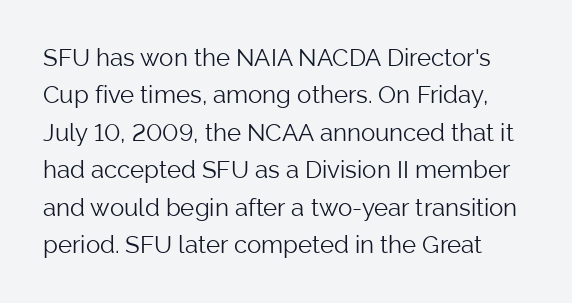
Q: Is the text bold? A: No.
Q: Is the text italic (slanted)? A: No, it is upright.
Q: Is the text underlined? A: No.
Q: Is the spacing between letters normal or unusually wide? A: Normal.
Q: Is the spacing between lines tight, normal or loose? A: Normal.
